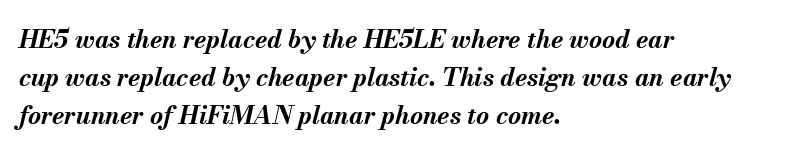
The image shows 25 px bold type, italic (leaning right); set left-aligned, normal line spacing (1.52x), normal letter spacing, not underlined.
